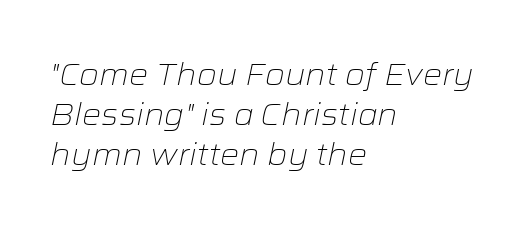
The image shows 30 px light, wide type, italic (leaning right); set left-aligned, normal line spacing (1.33x), normal letter spacing, not underlined; low stroke contrast and a medium x-height.
